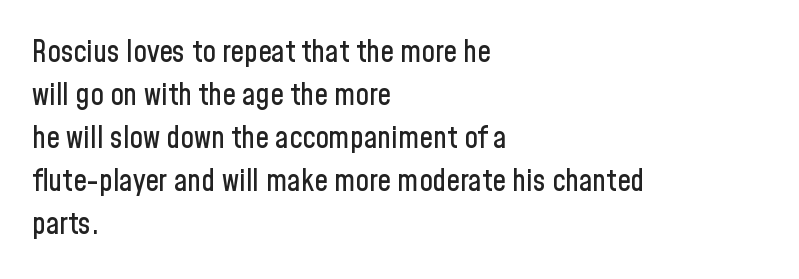
Do the characters align in a grid? No, the font is proportional. A normal amount of white space separates one row of letters from the next. Glyph-to-glyph distance matches everyday printed text. Layout note: lines flush left. Posture: vertical.
